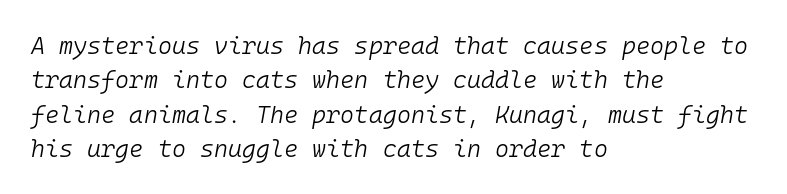
The image shows 24 px text type, italic (leaning right); set left-aligned, normal line spacing (1.43x), normal letter spacing, not underlined.
